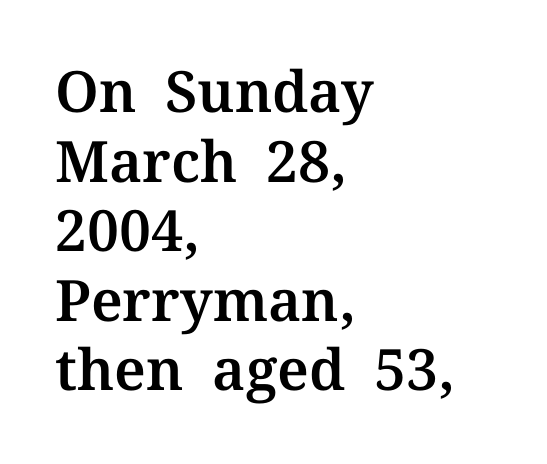
The image shows 57 px serif type, upright; set left-aligned, line spacing 1.22x, normal letter spacing, not underlined; medium stroke contrast and a medium x-height.
